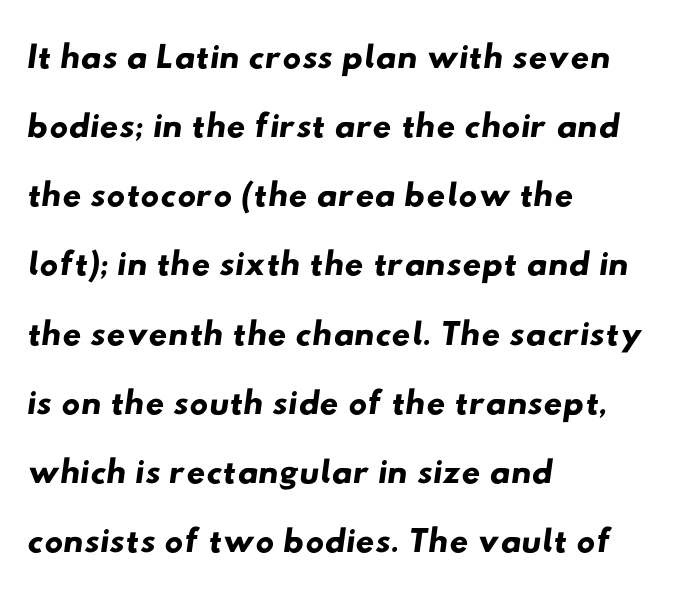
The image shows 52 px wide sans-serif type; set left-aligned, normal line spacing (1.33x), normal letter spacing, not underlined; low stroke contrast and a small x-height.
